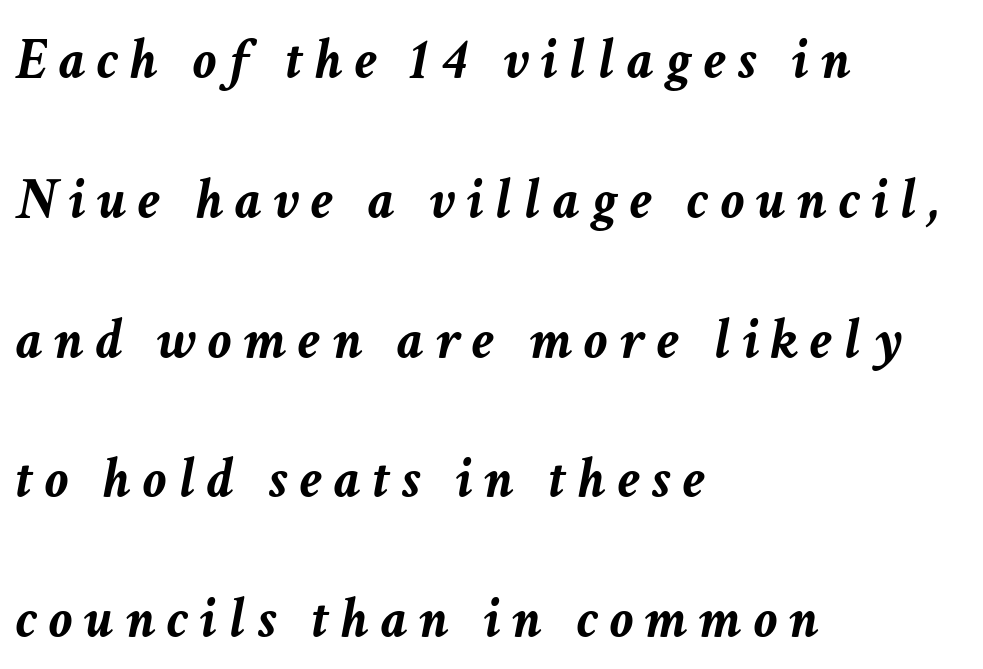
The glyphs are unaccompanied by any horizontal stroke below them. Proportional: the letters do not fall into vertical columns. The horizontal fit of the characters is loose and conspicuously gappy. When letters slant like this, we call the style italic.
